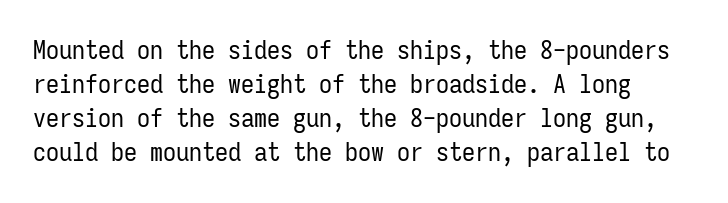
The baseline area is clear. Each new line begins a customary step beneath the previous one. These lines were composed using upright roman letters. Weight: not bold — regular or lighter.
